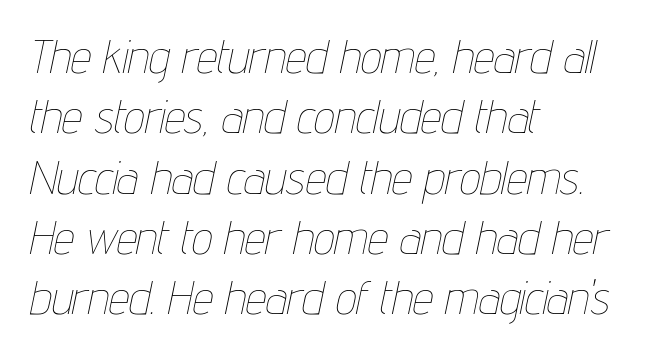
The image shows 46 px thin, condensed type, italic (leaning right); set left-aligned, normal line spacing (1.31x), normal letter spacing, not underlined; low stroke contrast and a medium x-height.
